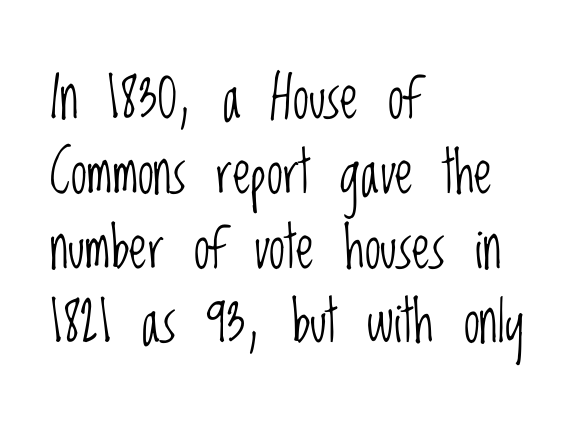
The image shows 58 px light, condensed sans-serif type, upright; set left-aligned, normal line spacing (1.29x), normal letter spacing, not underlined; low stroke contrast and a large x-height.
